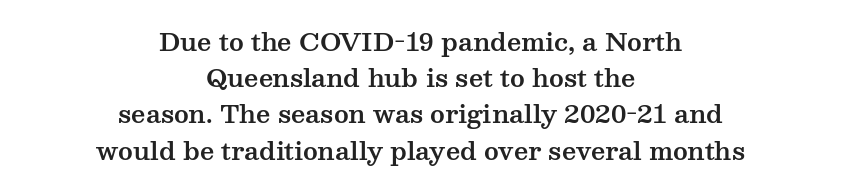
The image shows 25 px text type, upright; set centered, normal line spacing (1.45x), normal letter spacing, not underlined.
